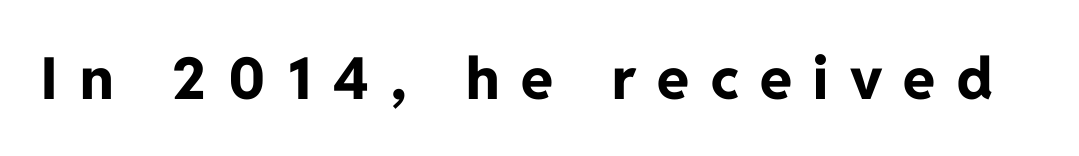
{"serif": "no", "italic": "no", "bold": "yes", "weight": "bold", "width": "normal", "stroke_contrast": "low", "x_height": "medium", "monospaced": "no", "underline": "no", "letter_spacing": "wide", "letter_spacing_em": 0.37, "glyph_px": 58}
